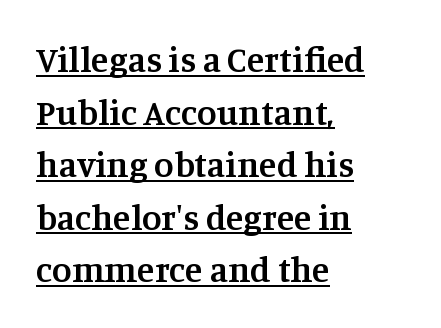
The image shows 36 px semibold serif type, upright; set left-aligned, normal line spacing (1.46x), normal letter spacing, underlined; medium stroke contrast and a large x-height.
